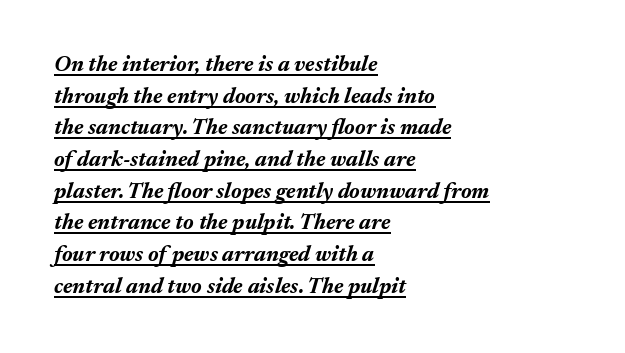
Layout note: lines flush left. The face used here has the dense, thick strokes of a bold. How would I describe the line gaps? Plain and ordinary. A rule runs beneath these lines of type. These lines were composed using italics.
